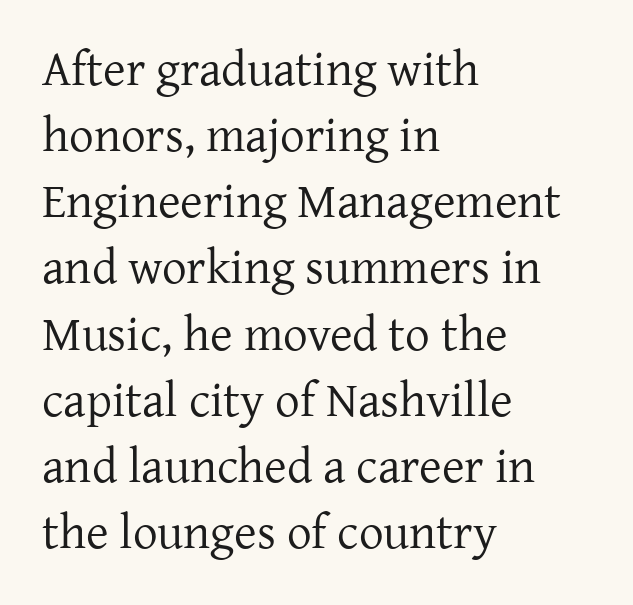
Here the glyphs are tracked normally, forming tight word shapes. The foot of each line stays bare and open. Stroke mass is kept to a normal reading level or below. In terms of leading, this rendering sits right in the middle. The designer went with a serif here, giving each stem small feet. Posture: straight, roman, zero tilt.
